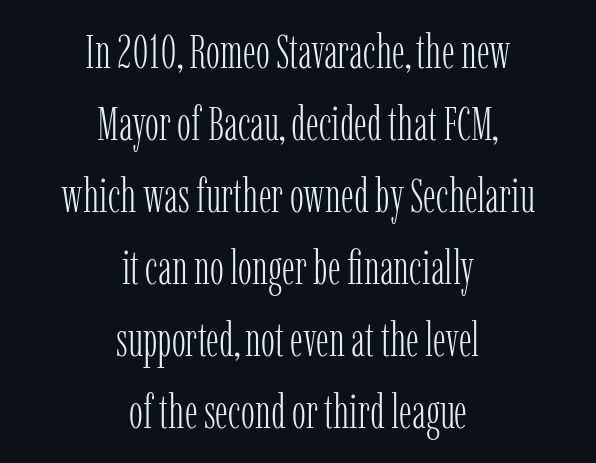
The image shows 47 px light, condensed serif type, upright; set centered, normal line spacing (1.53x), normal letter spacing, not underlined; low stroke contrast and a medium x-height.
